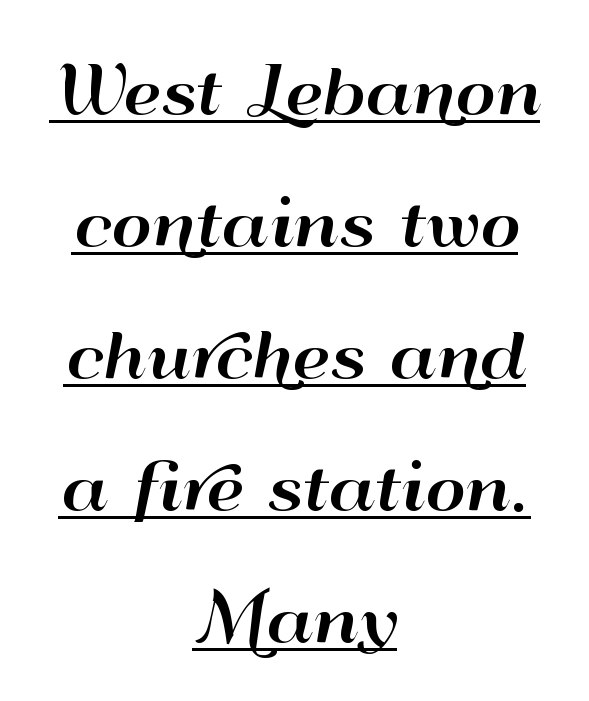
Check where the strokes stop: nothing finishes them off — pure sans. Layout note: lines centered. Whoever set this chose breathing room over compactness in the vertical rhythm. Observe the ordinary spacing: letters are neighbours, not strangers.
